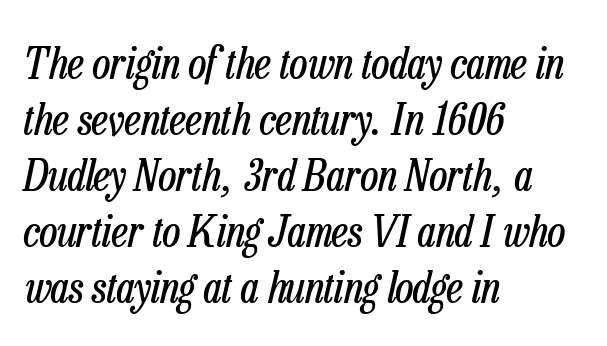
The image shows 44 px regular-weight, condensed type, italic (leaning right); set left-aligned, normal line spacing (1.27x), normal letter spacing, not underlined; low stroke contrast and a medium x-height.
